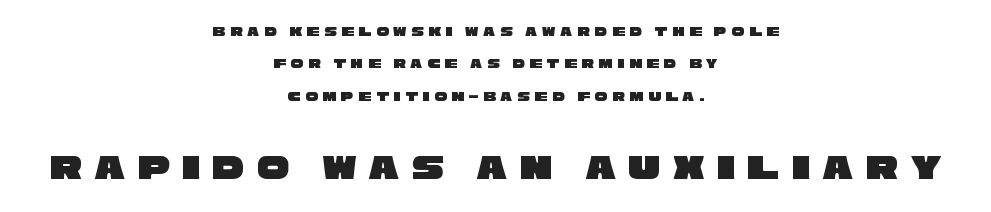
The passage is arranged like a title page — every line centered. Each word looks stretched out because of the extra space between its letters. Note: no serifs on the glyphs. Is this a fixed-width face? No — the glyphs have proportional, varying widths.
